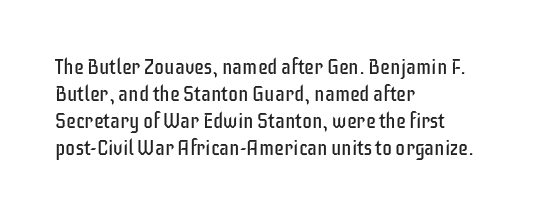
Q: Is the text bold? A: No.
Q: Is the text italic (slanted)? A: No, it is upright.
Q: Is the text underlined? A: No.
Q: How is the paragraph aligned? A: Left-aligned.
Q: Is the spacing between letters normal or unusually wide? A: Normal.
Q: Is the spacing between lines tight, normal or loose? A: Normal.
